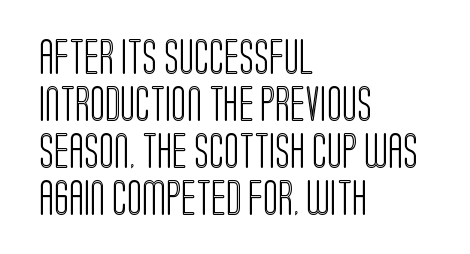
Q: Is the text italic (slanted)? A: No, it is upright.
Q: Is the text underlined? A: No.
Q: How is the paragraph aligned? A: Left-aligned.
Q: Is the spacing between letters normal or unusually wide? A: Normal.
Q: Is the spacing between lines tight, normal or loose? A: Normal.
Q: Width (condensed, normal, or wide)? A: Condensed.
Q: x-height? A: Large.
Q: Monospaced? A: No.
